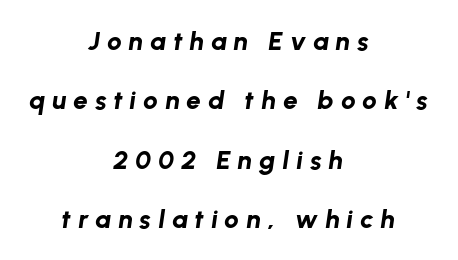
Q: Is the text bold? A: Yes.
Q: Is the text italic (slanted)? A: Yes, it leans right by about 8 degrees.
Q: Is the text underlined? A: No.
Q: How is the paragraph aligned? A: Centered.
Q: Is the spacing between letters normal or unusually wide? A: Unusually wide.
Q: Is the spacing between lines tight, normal or loose? A: Loose.
